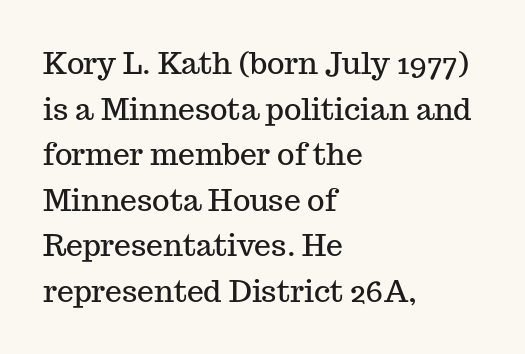
No word sits above an underline. Leftover space on each line is placed entirely after the last word. The passage shown is typed in a proportional face where columns would drift. Compared with typical body copy, the letter spacing here is the same.
